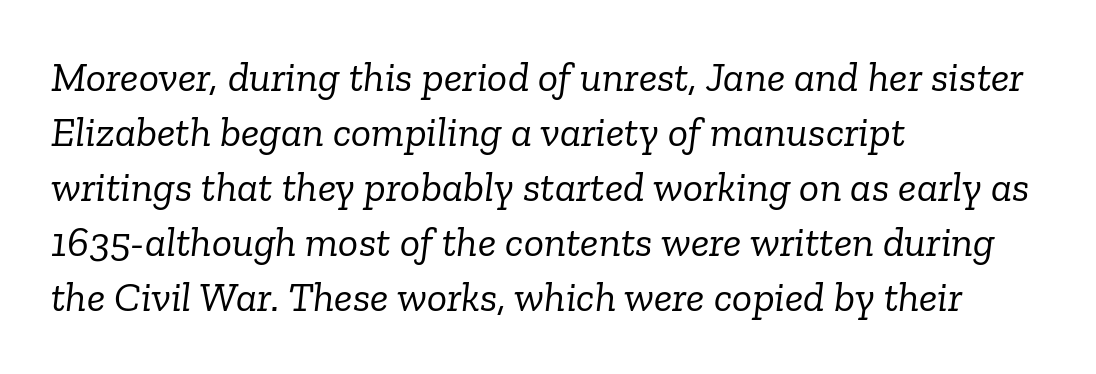
The image shows 42 px light serif type, italic (leaning right); set left-aligned, normal line spacing (1.31x), normal letter spacing, not underlined; low stroke contrast and a medium x-height.
